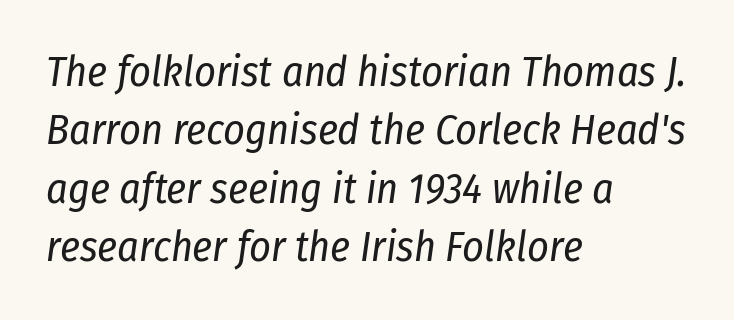
{"italic": "yes", "lean": "right", "slant_degrees": 8, "bold": "no", "weight": "regular", "width": "condensed", "stroke_contrast": "low", "x_height": "medium", "monospaced": "no", "underline": "no", "align": "left", "line_spacing": "normal", "line_spacing_ratio": 1.39, "letter_spacing": "normal", "letter_spacing_em": 0.0, "glyph_px": 42}
